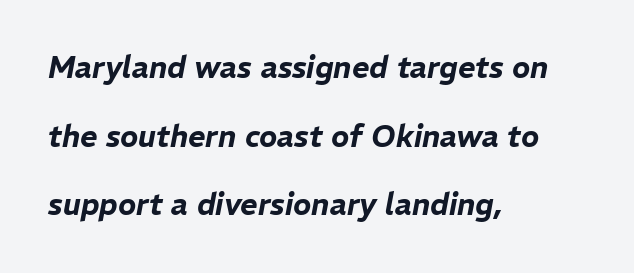
Q: Is the text italic (slanted)? A: Yes, it leans right by about 11 degrees.
Q: Is the text underlined? A: No.
Q: How is the paragraph aligned? A: Left-aligned.
Q: Is the spacing between letters normal or unusually wide? A: Normal.
Q: Is the spacing between lines tight, normal or loose? A: Loose.
Q: Width (condensed, normal, or wide)? A: Normal.
Q: Stroke contrast? A: Low.
Q: x-height? A: Medium.
Q: Monospaced? A: No.
